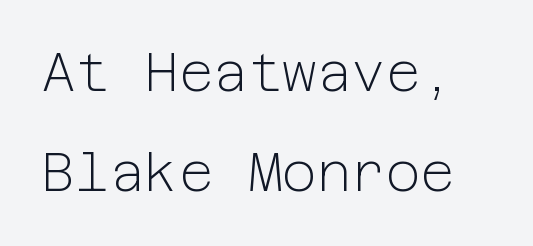
Is this a heavy cut? Hardly; it is regular or lighter. In terms of letterspacing, this is plain default setting. A typesetter would mark this as roman, not italic. Observe the absence of serifs on each vertical stroke in this sample.
